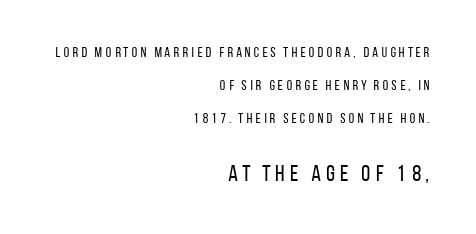
The area under the type is left untouched. Vertically, the passage feels expansive, rows floating well apart. Note: smaller setting up top, larger setting below. The type sits square on the baseline with zero lean. The typeface has the unassuming heft of standard copy or less.
